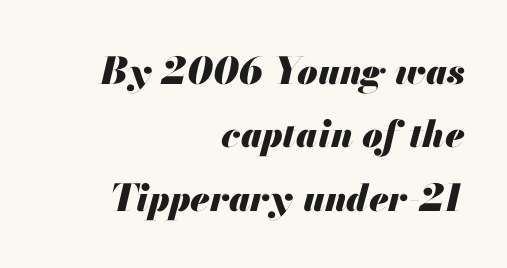
Q: Is the text bold? A: Yes.
Q: Is the text italic (slanted)? A: Yes, it leans right by about 13 degrees.
Q: Is the text underlined? A: No.
Q: How is the paragraph aligned? A: Right-aligned.
Q: Is the spacing between letters normal or unusually wide? A: Normal.
Q: Width (condensed, normal, or wide)? A: Normal.
Q: Stroke contrast? A: Medium.
Q: x-height? A: Small.
Q: Monospaced? A: No.
